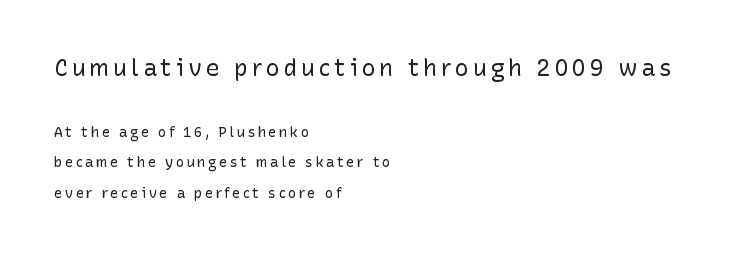
Posture: upright roman. Line starts are locked; line ends wander. The more generous point size was reserved for the upper chunk. Leading: increased. These glyphs show unthickened strokes, regular width or finer. Lines of text with bare space underneath.
